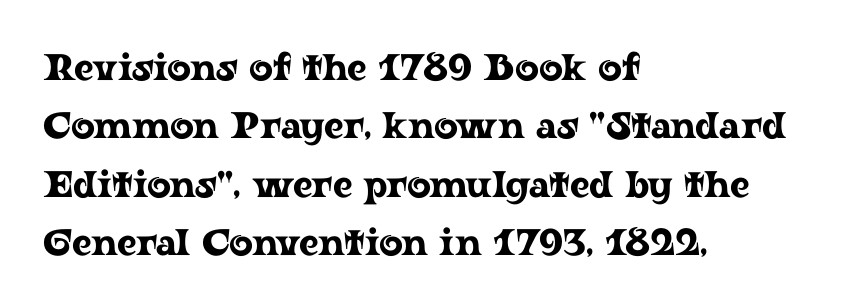
Q: Is the text italic (slanted)? A: No, it is upright.
Q: Is the typeface a serif or a sans-serif typeface? A: Serif.
Q: Is the text underlined? A: No.
Q: How is the paragraph aligned? A: Left-aligned.
Q: Is the spacing between letters normal or unusually wide? A: Normal.
Q: Is the spacing between lines tight, normal or loose? A: Normal.
Q: Width (condensed, normal, or wide)? A: Wide.
Q: Stroke contrast? A: Low.
Q: x-height? A: Medium.
Q: Monospaced? A: No.
